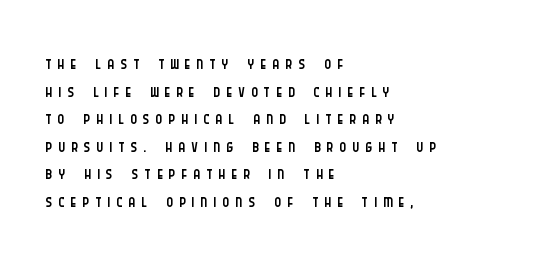
Q: Is the text bold? A: No.
Q: Is the text italic (slanted)? A: No, it is upright.
Q: Is the text underlined? A: No.
Q: How is the paragraph aligned? A: Left-aligned.
Q: Is the spacing between letters normal or unusually wide? A: Unusually wide.
Q: Is the spacing between lines tight, normal or loose? A: Tight.
